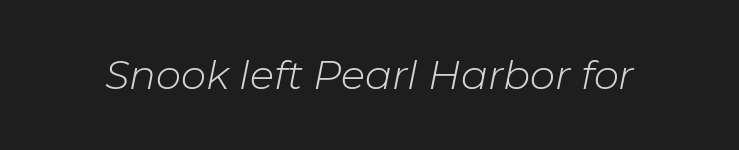
Q: Is the text bold? A: No.
Q: Is the text italic (slanted)? A: Yes, it leans right by about 11 degrees.
Q: Is the text underlined? A: No.
Q: Is the spacing between letters normal or unusually wide? A: Normal.
Q: Width (condensed, normal, or wide)? A: Normal.
Q: Stroke contrast? A: Low.
Q: x-height? A: Medium.
Q: Monospaced? A: No.
